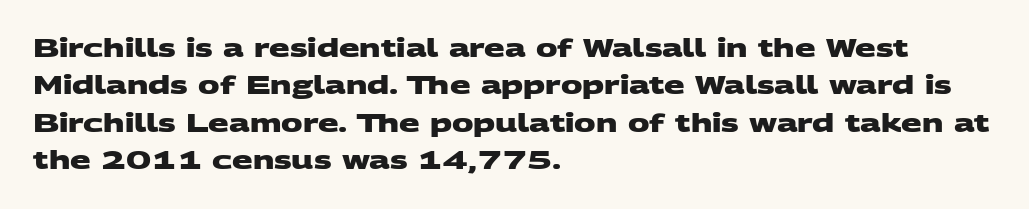
The image shows 24 px bold type; set left-aligned, normal line spacing (1.56x), normal letter spacing, not underlined.
